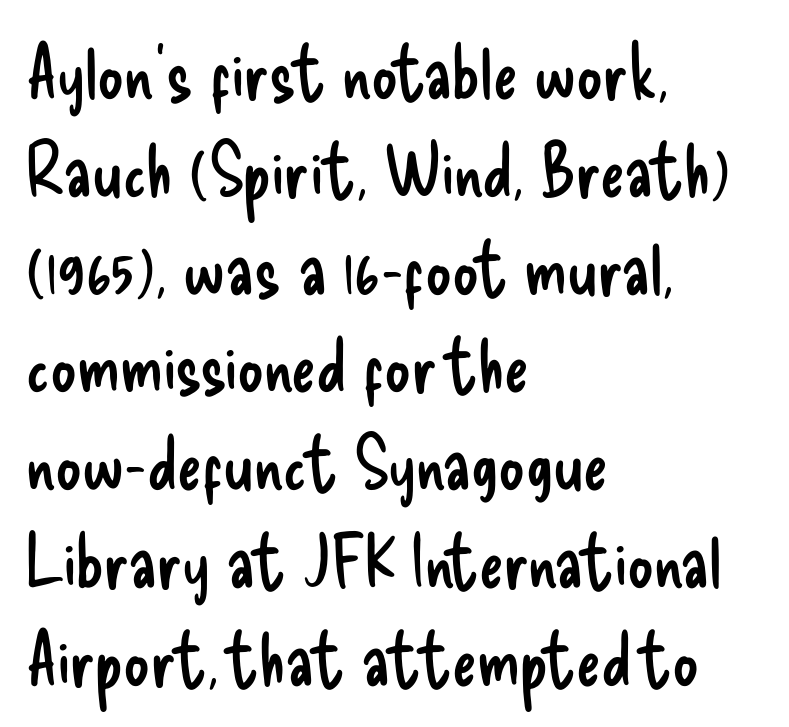
The zone under the glyphs is completely vacant. Typographically, this falls in the sans-serif category. The block of text has a typical density, with ordinary space between rows. Think of a printed novel: that variable character pitch is what you see here. Is the type heavy? It reads as light-to-regular instead. Short note: letters normally spaced.
